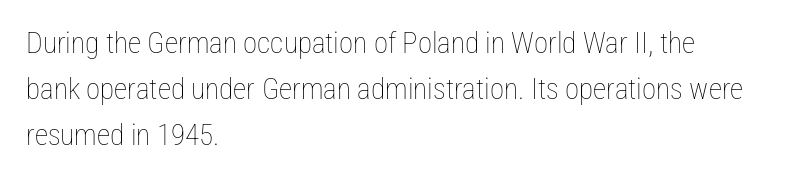
The image shows 29 px thin, condensed type, upright; set left-aligned, normal line spacing (1.59x), normal letter spacing, not underlined; low stroke contrast and a medium x-height.
